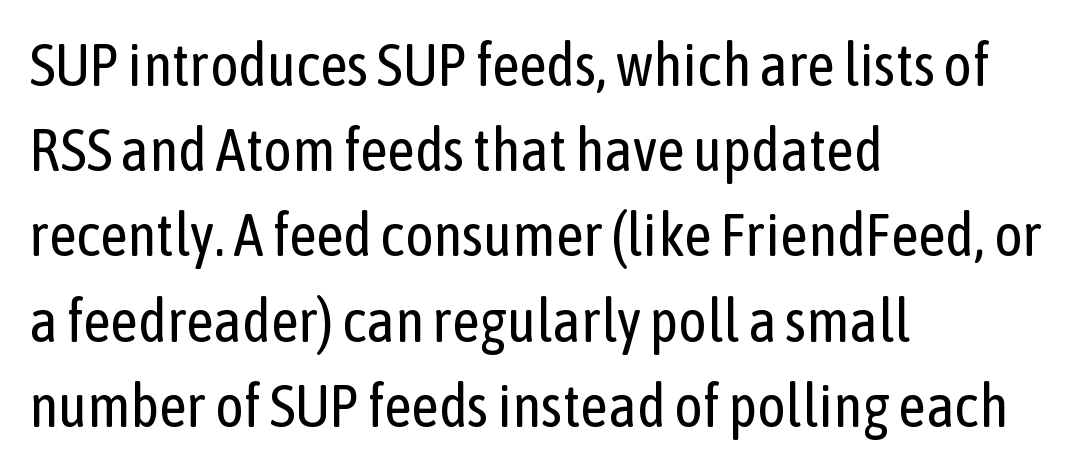
Q: Is the text bold? A: No.
Q: Is the text italic (slanted)? A: No, it is upright.
Q: Is the typeface a serif or a sans-serif typeface? A: Sans-serif.
Q: Is the text underlined? A: No.
Q: How is the paragraph aligned? A: Left-aligned.
Q: Is the spacing between letters normal or unusually wide? A: Normal.
Q: Is the spacing between lines tight, normal or loose? A: Normal.
Q: Width (condensed, normal, or wide)? A: Condensed.
Q: Stroke contrast? A: Low.
Q: x-height? A: Medium.
Q: Monospaced? A: No.
